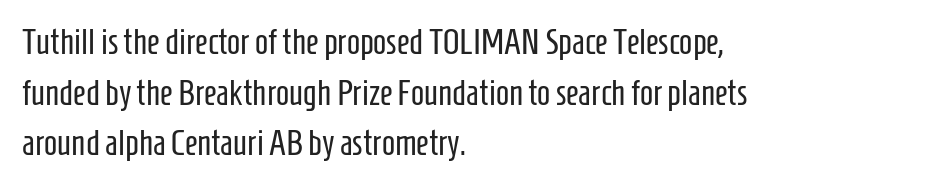
Q: Is the text bold? A: No.
Q: Is the text italic (slanted)? A: No, it is upright.
Q: Is the typeface a serif or a sans-serif typeface? A: Sans-serif.
Q: Is the text underlined? A: No.
Q: How is the paragraph aligned? A: Left-aligned.
Q: Is the spacing between letters normal or unusually wide? A: Normal.
Q: Is the spacing between lines tight, normal or loose? A: Normal.
Q: Width (condensed, normal, or wide)? A: Condensed.
Q: Stroke contrast? A: Low.
Q: x-height? A: Medium.
Q: Monospaced? A: No.
